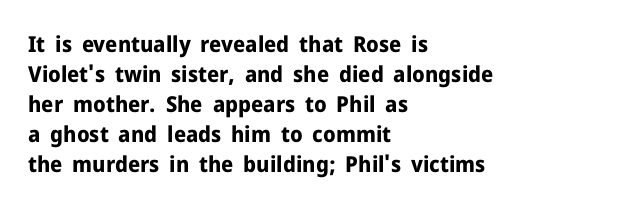
{"italic": "no", "bold": "yes", "underline": "no", "align": "left", "line_spacing": "normal", "line_spacing_ratio": 1.36, "letter_spacing": "normal", "letter_spacing_em": 0.0, "glyph_px": 22}
